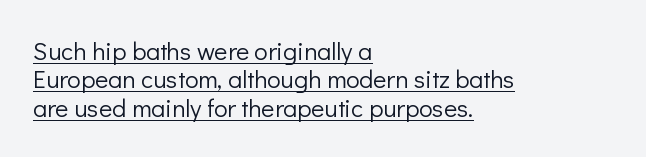
{"italic": "no", "bold": "no", "underline": "yes", "align": "left", "line_spacing": "tight", "line_spacing_ratio": 1.14, "letter_spacing": "normal", "letter_spacing_em": 0.0, "glyph_px": 25}
